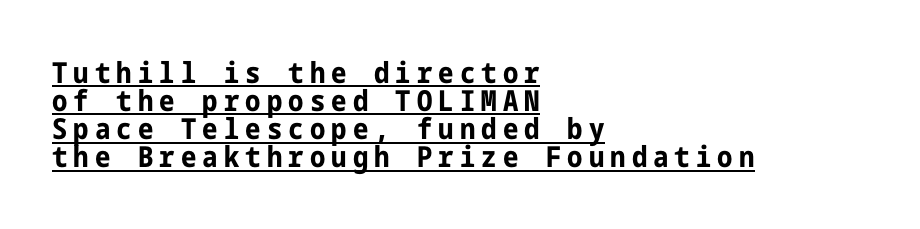
{"serif": "no", "italic": "no", "bold": "yes", "weight": "bold", "width": "condensed", "stroke_contrast": "low", "x_height": "medium", "underline": "yes", "align": "left", "line_spacing": "tight", "line_spacing_ratio": 0.97, "letter_spacing": "wide", "letter_spacing_em": 0.21, "glyph_px": 29}
